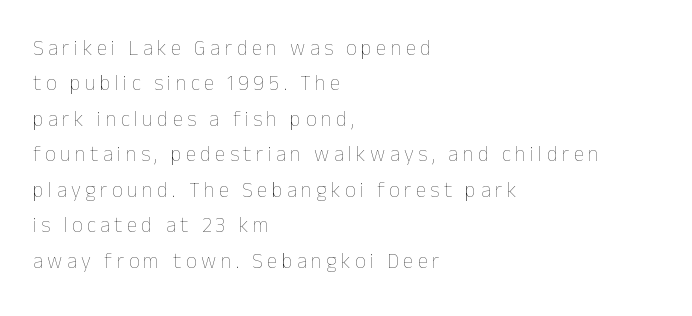
Caption: expanded tracking, letters set apart. Underline: absent. The paragraph shown leans on its left margin. No chunkiness to these letters — they're not bold. No italicization has been applied; the sample stays upright. Normally led — the rows are evenly, conventionally spaced.
